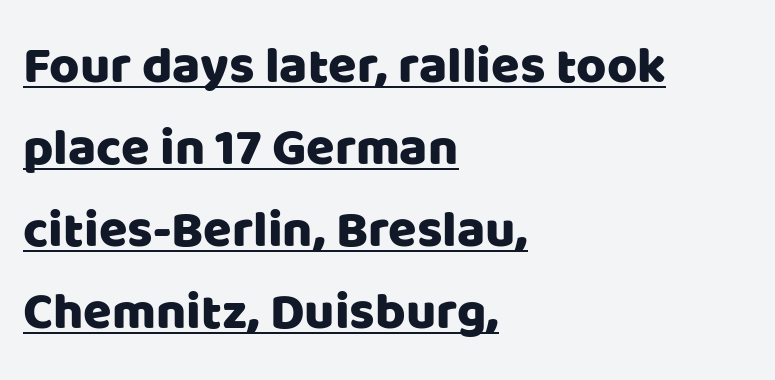
{"serif": "no", "italic": "no", "width": "normal", "stroke_contrast": "low", "x_height": "large", "monospaced": "no", "underline": "yes", "align": "left", "line_spacing": "normal", "line_spacing_ratio": 1.58, "letter_spacing": "normal", "letter_spacing_em": 0.0, "glyph_px": 52}
